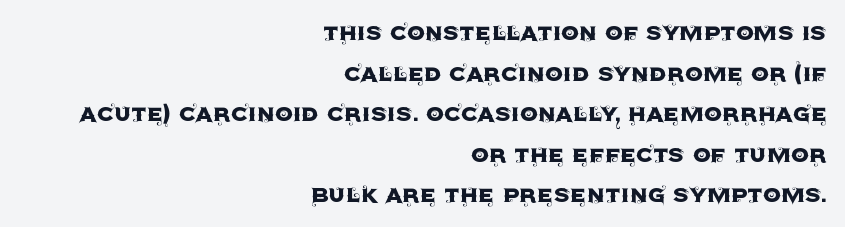
The letterforms sit shoulder to shoulder at normal distance. The gap between lines stays unmarked. To sum up the face: it is a sans, with no serifs. The rows are spaced the way most documents space them. The text block is weighted toward the right margin, trailing off unevenly leftward. This is the regular roman posture of the typeface.
